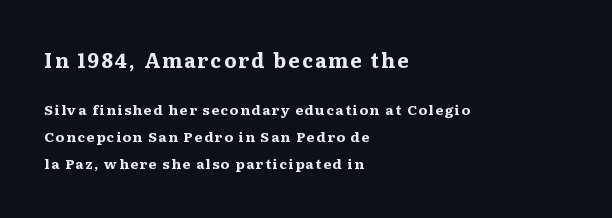
The image shows 20 px bold type, upright; set left-aligned, loose line spacing (1.91x), not underlined; the first (top) block is 1.43x larger.
